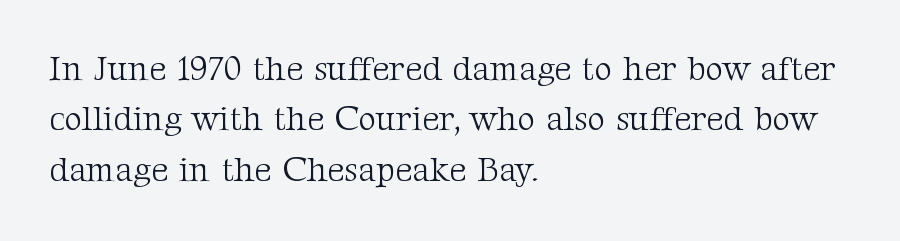
The image shows 34 px light serif type, upright; set left-aligned, normal line spacing (1.48x), normal letter spacing, not underlined; medium stroke contrast and a medium x-height.
